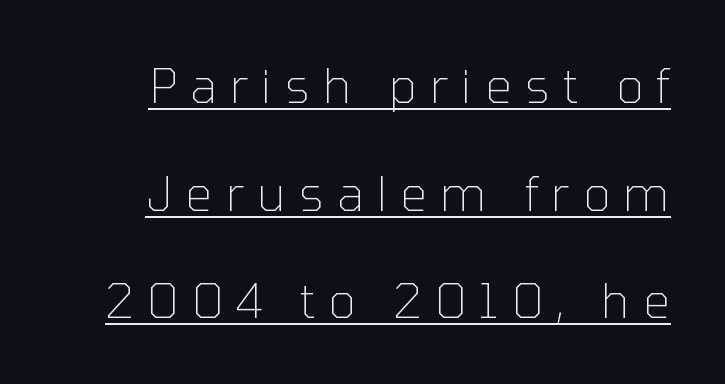
Q: Is the text bold? A: No.
Q: Is the text italic (slanted)? A: No, it is upright.
Q: Is the typeface a serif or a sans-serif typeface? A: Sans-serif.
Q: Is the text underlined? A: Yes.
Q: Is the spacing between letters normal or unusually wide? A: Unusually wide.
Q: Is the spacing between lines tight, normal or loose? A: Loose.
Q: Width (condensed, normal, or wide)? A: Normal.
Q: Stroke contrast? A: Low.
Q: x-height? A: Medium.
Q: Monospaced? A: No.
